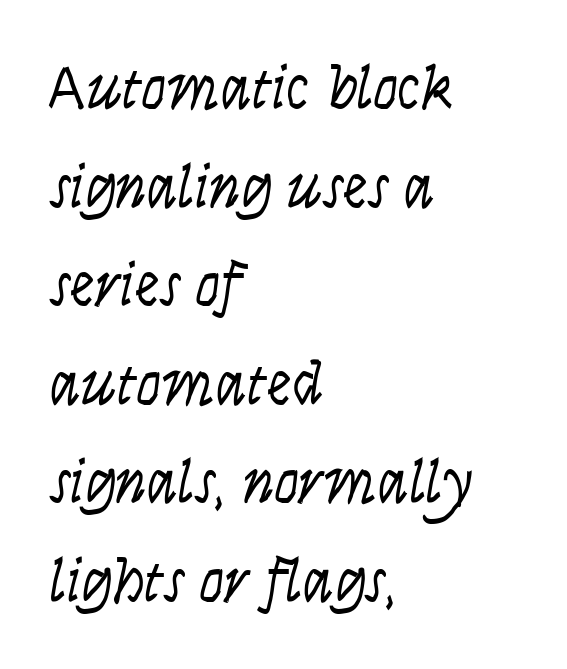
The rendering uses natural spacing where letterforms have individual widths. This sample uses plain, unmodified letter spacing. Leading matches the norm, producing a regular column. There's an unmistakable incline to the writing here. One-word summary of the alignment: left. The cut favours lightness, reaching ordinary text weight at its darkest.
